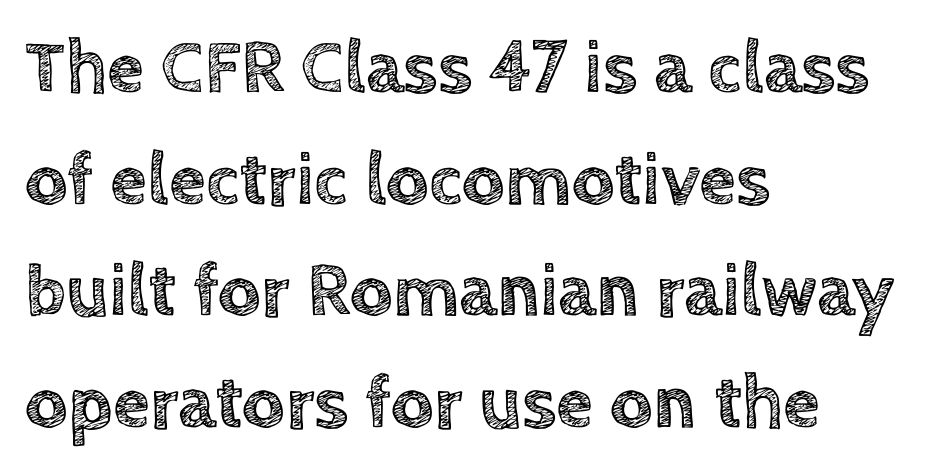
The image shows 75 px text type, upright; set left-aligned, normal line spacing (1.49x), normal letter spacing, not underlined; a large x-height.
